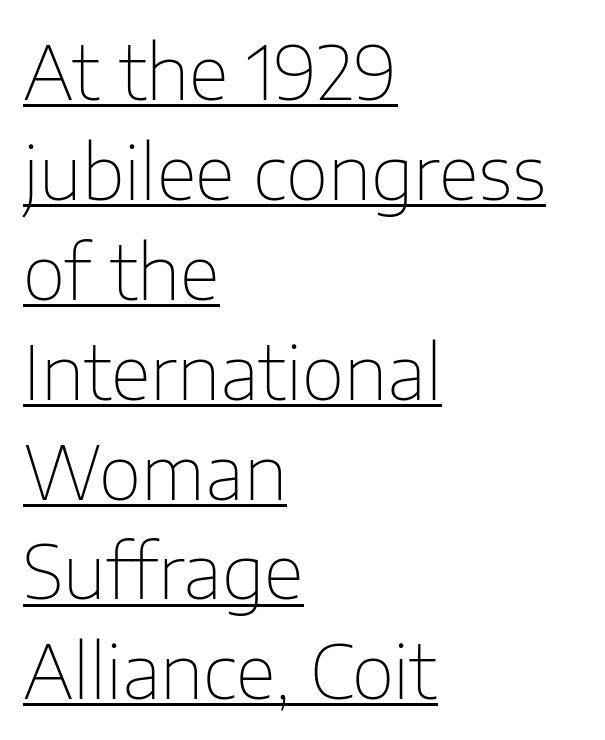
The image shows 74 px thin sans-serif type, upright; set left-aligned, normal line spacing (1.35x), normal letter spacing, underlined; low stroke contrast and a medium x-height.
